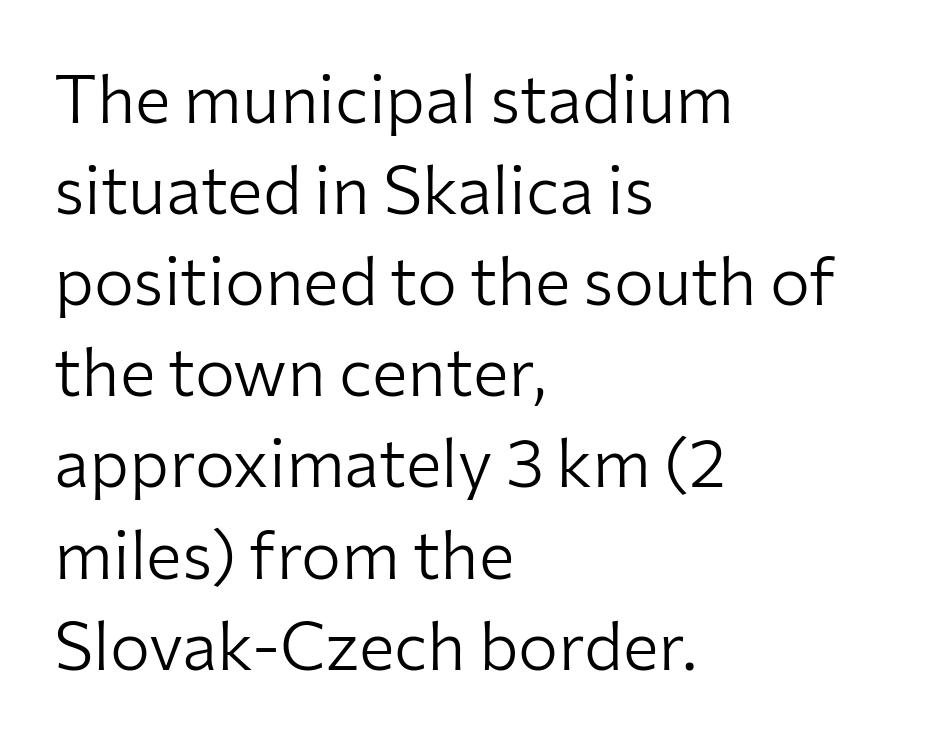
Serifs: no, the terminals of the letterforms are clean. Character widths vary here, with narrow letters taking less room than wide ones. The strokes are not fattened; the text isn't bold. The line texture is even and compact thanks to regular tracking. Horizontally, the lines are justified to the leading edge only.
